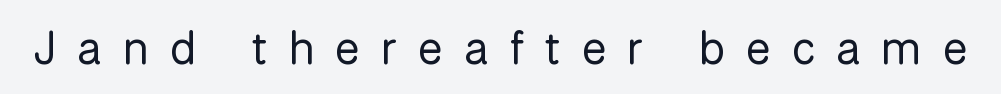
Is the type heavy? It reads as light-to-regular instead. The characters display no serif detailing; their extremities are plain. Is this a fixed-width face? No — the glyphs have proportional, varying widths. If you drew a line through each stem, it would be perfectly vertical. A clean baseline with only descenders dipping below it.
